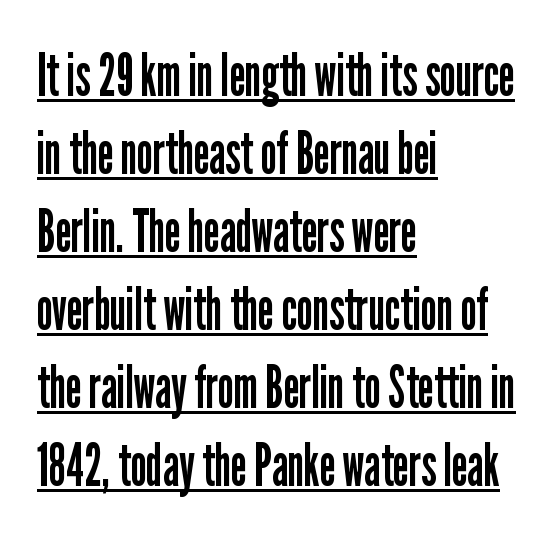
{"serif": "no", "italic": "no", "bold": "no", "weight": "regular", "width": "condensed", "stroke_contrast": "low", "x_height": "medium", "monospaced": "no", "underline": "yes", "align": "left", "line_spacing": "normal", "line_spacing_ratio": 1.3, "letter_spacing": "normal", "letter_spacing_em": 0.0, "glyph_px": 60}
